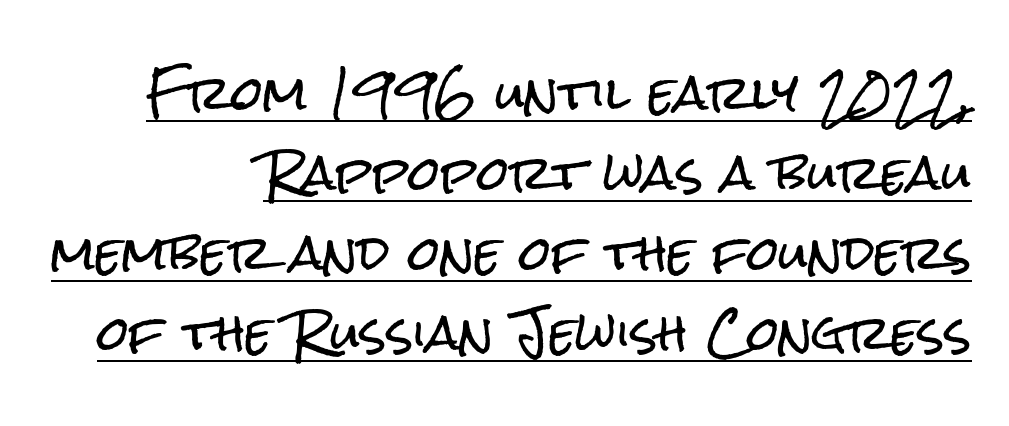
Posture: upright roman. Font category for this specimen: sans-serif. These lines keep a tight, regular rhythm from letter to letter. Beneath each row of characters lies a ruled line. Each letter keeps its own natural width here, so spacing adapts to shape.
